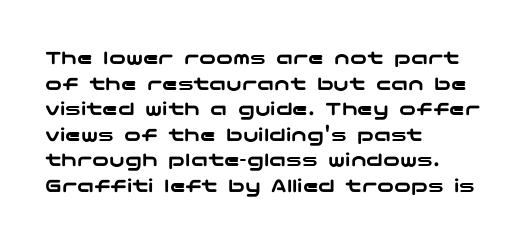
{"italic": "no", "underline": "no", "align": "left", "line_spacing_ratio": 1.22, "letter_spacing": "normal", "letter_spacing_em": 0.0, "glyph_px": 21}
